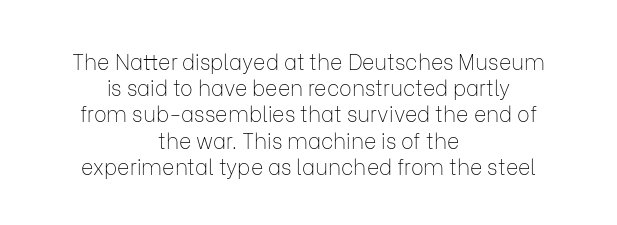
{"italic": "no", "bold": "no", "underline": "no", "align": "center", "line_spacing": "normal", "line_spacing_ratio": 1.25, "letter_spacing": "normal", "letter_spacing_em": 0.0, "glyph_px": 21}
